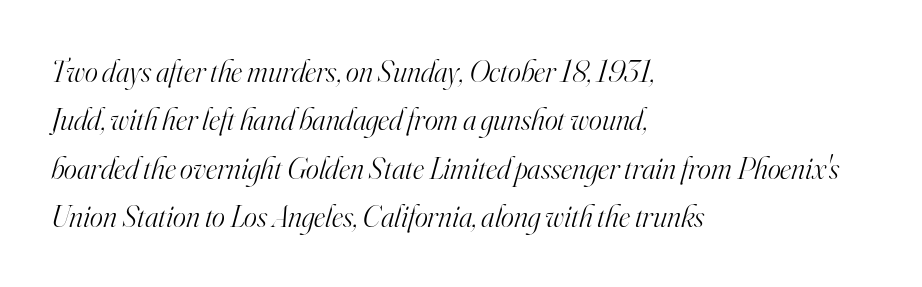
Note: serifs present on the glyphs. Each word holds together tightly as a unit, with standard inter-letter gaps. Proportional: the letters do not fall into vertical columns. You can tell it's italic because the verticals aren't actually vertical.
